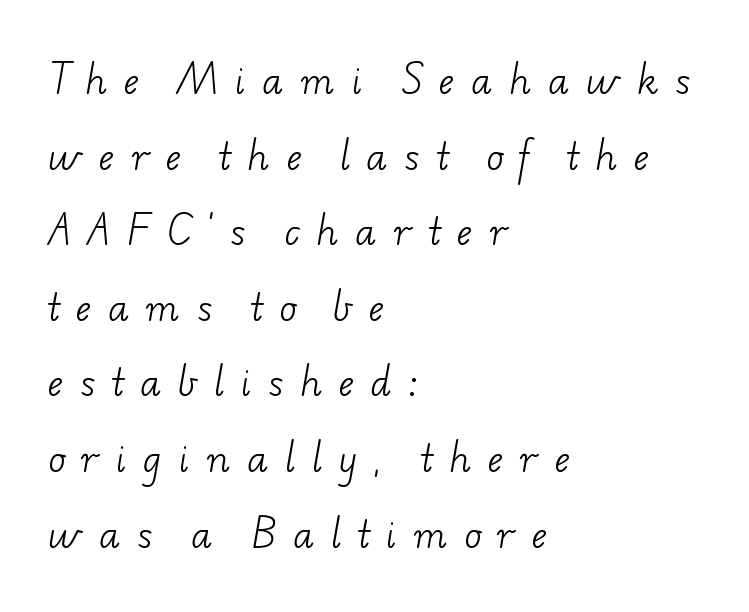
Q: Is the text bold? A: No.
Q: Is the typeface a serif or a sans-serif typeface? A: Serif.
Q: Is the text underlined? A: No.
Q: How is the paragraph aligned? A: Left-aligned.
Q: Is the spacing between letters normal or unusually wide? A: Unusually wide.
Q: Is the spacing between lines tight, normal or loose? A: Loose.
Q: Width (condensed, normal, or wide)? A: Wide.
Q: Stroke contrast? A: Low.
Q: x-height? A: Small.
Q: Monospaced? A: No.
